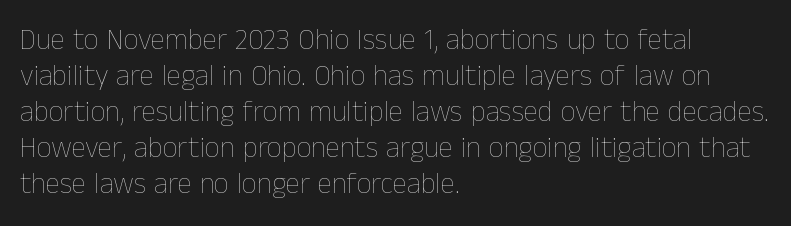
{"italic": "no", "bold": "no", "weight": "thin", "width": "normal", "stroke_contrast": "low", "x_height": "medium", "monospaced": "no", "underline": "no", "align": "left", "line_spacing_ratio": 1.24, "letter_spacing": "normal", "letter_spacing_em": 0.0, "glyph_px": 29}
